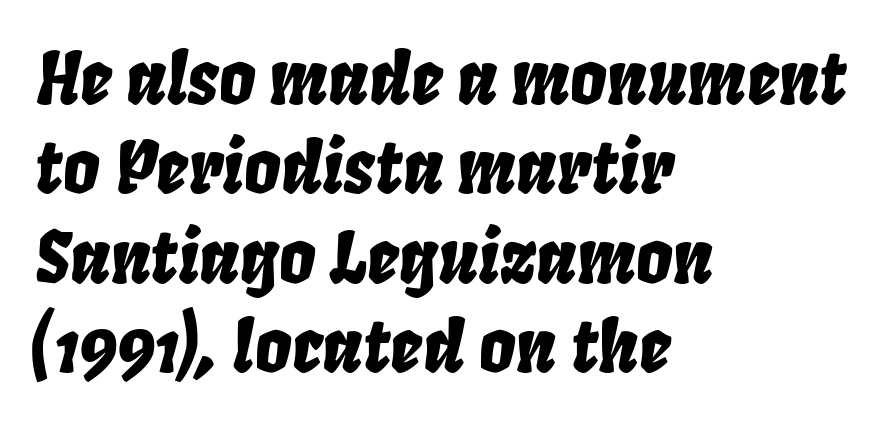
Q: Is the text italic (slanted)? A: Yes, it leans right by about 8 degrees.
Q: Is the text underlined? A: No.
Q: How is the paragraph aligned? A: Left-aligned.
Q: Is the spacing between letters normal or unusually wide? A: Normal.
Q: Width (condensed, normal, or wide)? A: Condensed.
Q: Stroke contrast? A: Low.
Q: x-height? A: Large.
Q: Monospaced? A: No.
